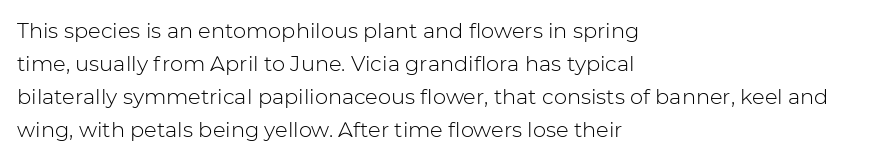
{"italic": "no", "bold": "no", "underline": "no", "align": "left", "line_spacing": "normal", "line_spacing_ratio": 1.57, "letter_spacing": "normal", "letter_spacing_em": 0.0, "glyph_px": 21}
